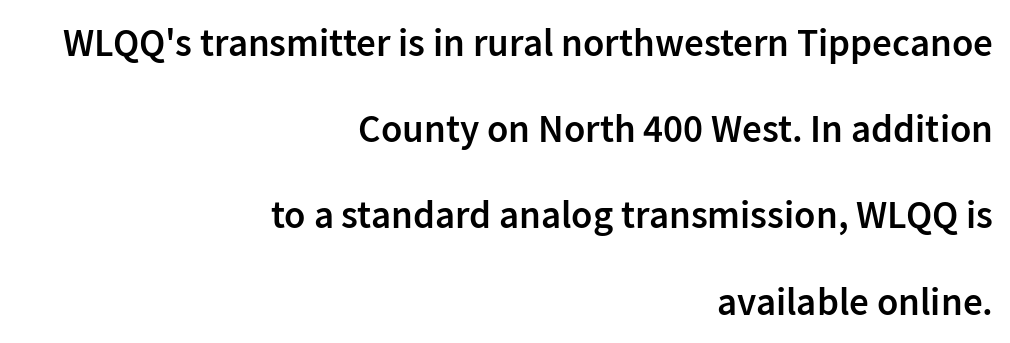
Q: Is the text bold? A: Semi-bold.
Q: Is the text italic (slanted)? A: No, it is upright.
Q: Is the typeface a serif or a sans-serif typeface? A: Sans-serif.
Q: Is the text underlined? A: No.
Q: How is the paragraph aligned? A: Right-aligned.
Q: Is the spacing between letters normal or unusually wide? A: Normal.
Q: Is the spacing between lines tight, normal or loose? A: Loose.
Q: Width (condensed, normal, or wide)? A: Normal.
Q: Stroke contrast? A: Low.
Q: x-height? A: Medium.
Q: Monospaced? A: No.
